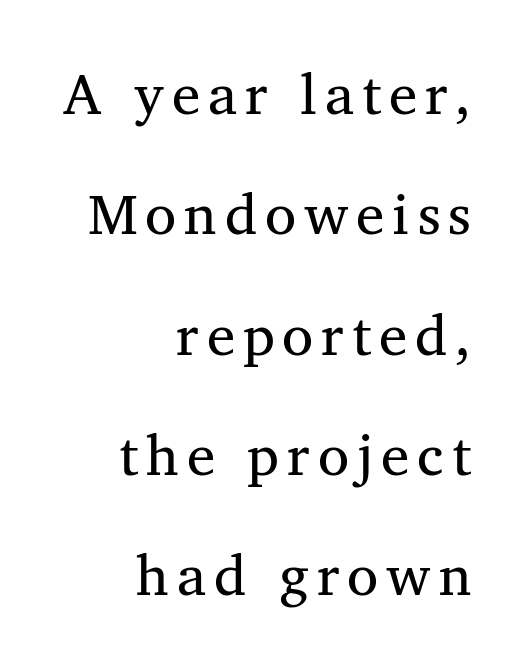
The image shows 57 px regular-weight serif type, upright; set right-aligned, loose line spacing (2.11x), not underlined; medium stroke contrast and a medium x-height.
